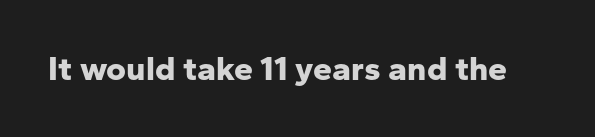
The image shows 34 px bold sans-serif type, upright; set normal letter spacing, not underlined; low stroke contrast and a medium x-height.
